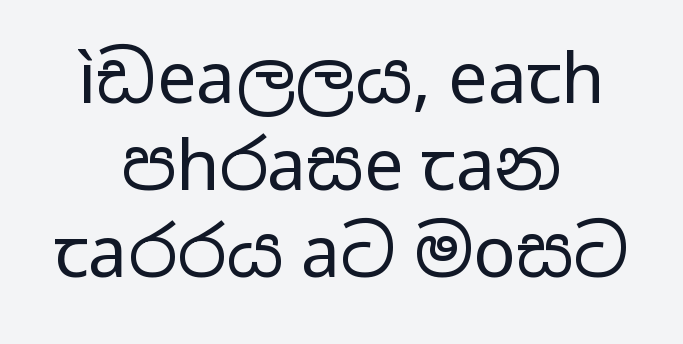
Q: Is the text bold? A: No.
Q: Is the text italic (slanted)? A: No, it is upright.
Q: Is the typeface a serif or a sans-serif typeface? A: Sans-serif.
Q: Is the text underlined? A: No.
Q: How is the paragraph aligned? A: Centered.
Q: Is the spacing between letters normal or unusually wide? A: Normal.
Q: Width (condensed, normal, or wide)? A: Wide.
Q: Stroke contrast? A: Low.
Q: x-height? A: Medium.
Q: Monospaced? A: No.
